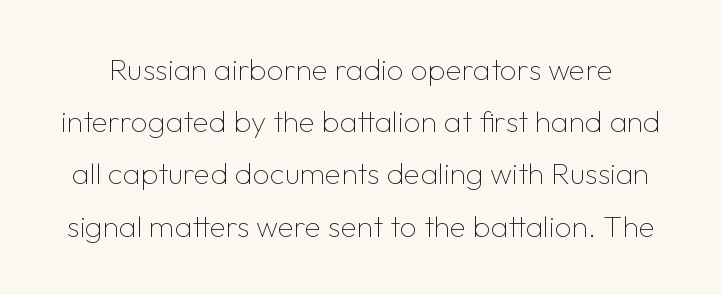
Q: Is the text bold? A: No.
Q: Is the text italic (slanted)? A: No, it is upright.
Q: Is the typeface a serif or a sans-serif typeface? A: Sans-serif.
Q: Is the text underlined? A: No.
Q: Is the spacing between letters normal or unusually wide? A: Normal.
Q: Width (condensed, normal, or wide)? A: Normal.
Q: Stroke contrast? A: Low.
Q: x-height? A: Medium.
Q: Monospaced? A: No.
